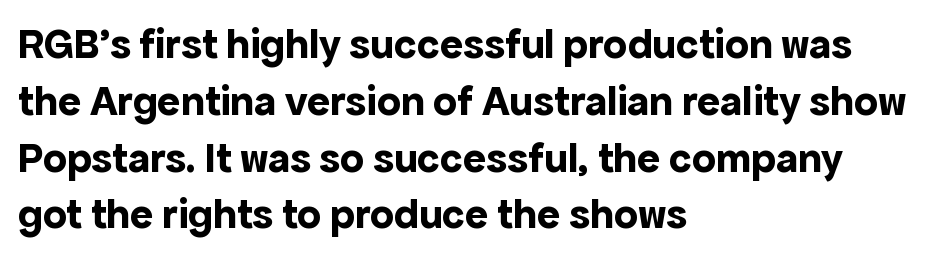
Ordinary non-slanted type is in use. Look at the tracking — it's just the regular setting, nothing added. Layout note: lines flush left. Proportional: the letters do not fall into vertical columns. A sans-serif font was chosen for this passage.
